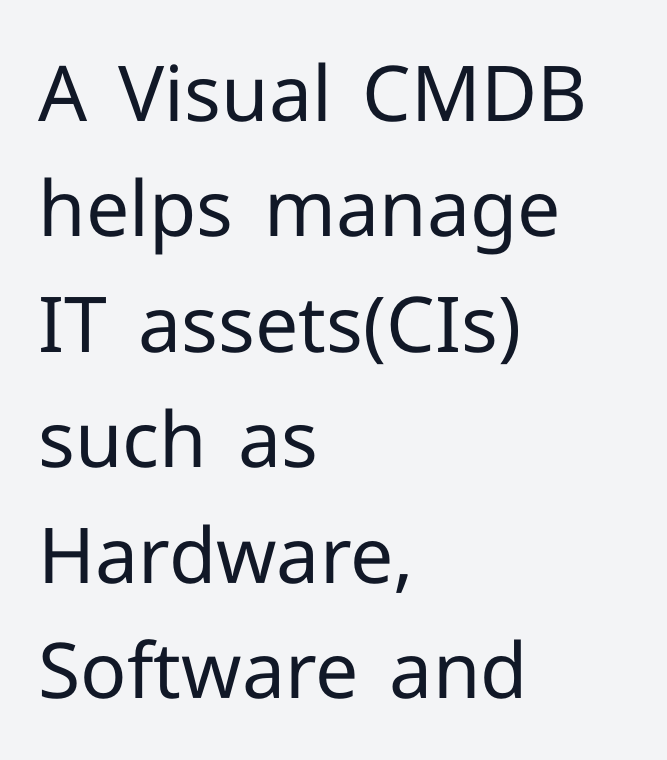
Compared with typical paragraphs, the rows here are spaced about the same. Bold? No — there's no thickening of the strokes. The type sits square on the baseline with zero lean. Check the space under the baseline: it is left empty.
